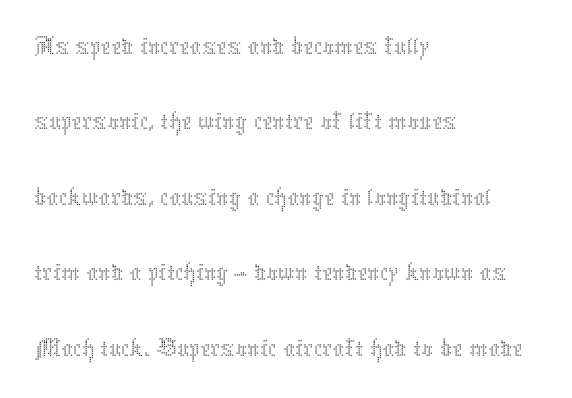
{"italic": "no", "bold": "no", "weight": "thin", "width": "normal", "stroke_contrast": "medium", "x_height": "medium", "monospaced": "no", "underline": "no", "align": "left", "line_spacing": "normal", "line_spacing_ratio": 1.3, "letter_spacing": "normal", "letter_spacing_em": 0.0, "glyph_px": 58}
